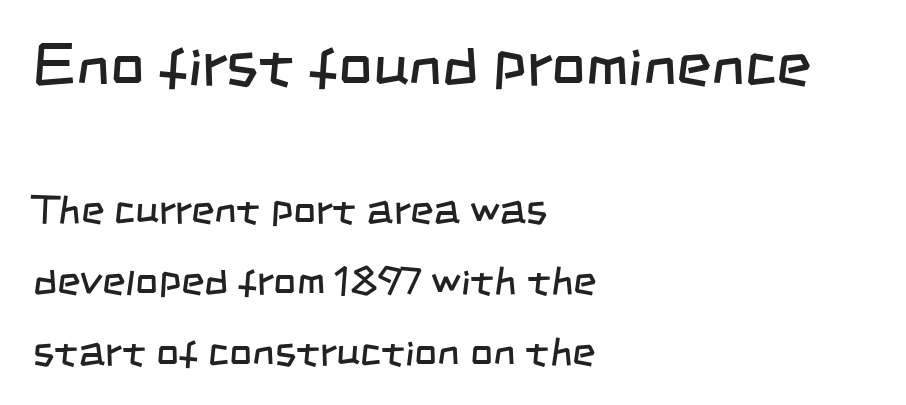
{"serif": "no", "bold": "no", "weight": "regular", "width": "condensed", "stroke_contrast": "low", "x_height": "large", "monospaced": "no", "underline": "no", "align": "left", "line_spacing_ratio": 1.78, "letter_spacing": "normal", "letter_spacing_em": 0.0, "larger_block": "first", "size_ratio": 1.5, "glyph_px": 60}
